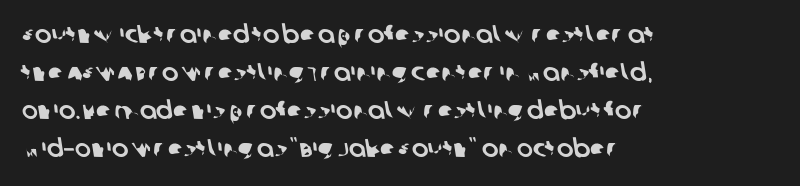
{"underline": "no", "align": "left", "line_spacing": "normal", "line_spacing_ratio": 1.52, "letter_spacing": "normal", "letter_spacing_em": 0.0, "glyph_px": 25}
